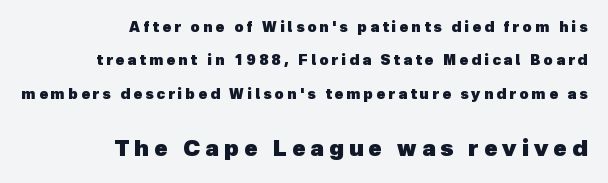
The gap between lines stays unmarked. How would I describe the line gaps? Wide and relaxed. Is the type bold? Yes — the strokes are clearly thick and heavy. Caption: expanded tracking, letters set apart. If you squint, the bottom block still reads clearly — it's the larger of the two. A student would call this right alignment; a typographer would say flush right, rag left.
